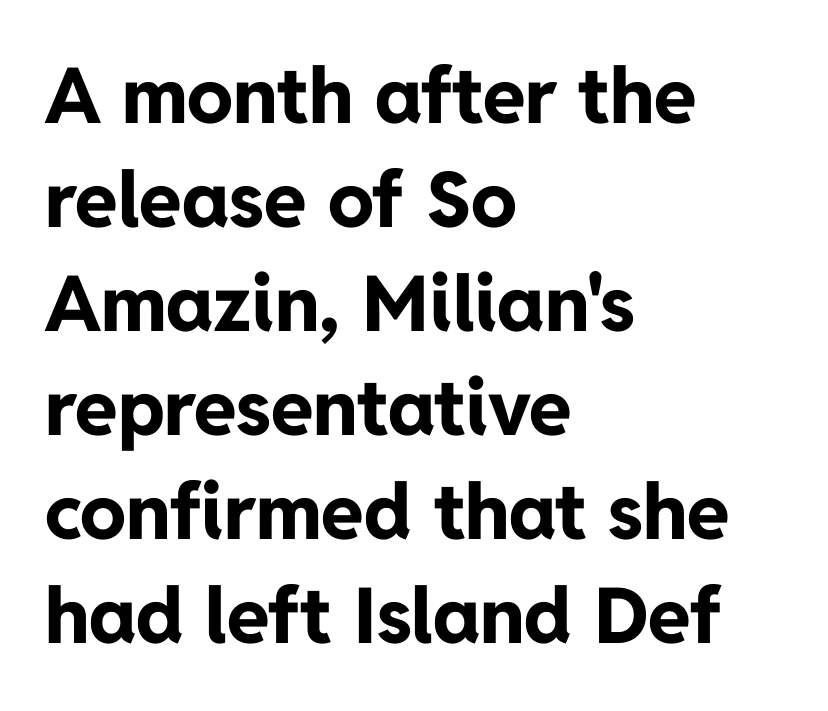
Q: Is the text bold? A: Yes.
Q: Is the text italic (slanted)? A: No, it is upright.
Q: Is the typeface a serif or a sans-serif typeface? A: Sans-serif.
Q: Is the text underlined? A: No.
Q: How is the paragraph aligned? A: Left-aligned.
Q: Is the spacing between letters normal or unusually wide? A: Normal.
Q: Is the spacing between lines tight, normal or loose? A: Normal.
Q: Width (condensed, normal, or wide)? A: Normal.
Q: Stroke contrast? A: Low.
Q: x-height? A: Medium.
Q: Monospaced? A: No.
